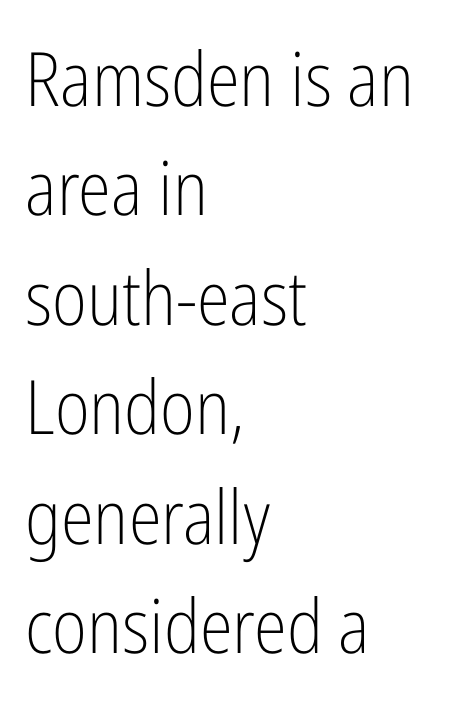
Vertically, the passage feels balanced, rows spaced as you'd expect. Each line starts at the same left margin while the right side varies. Rendered with straight, roman letterforms. Varying glyph widths throughout — classic text-font behaviour. Anything drawn beneath the words? Only blank space. These lines are composed in type without serifs.
